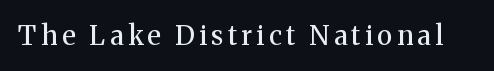
The space directly below the letters is spotless. The letters look calm and open, with moderate or lighter stems. Notice how the stems are strictly vertical — no italics here.
